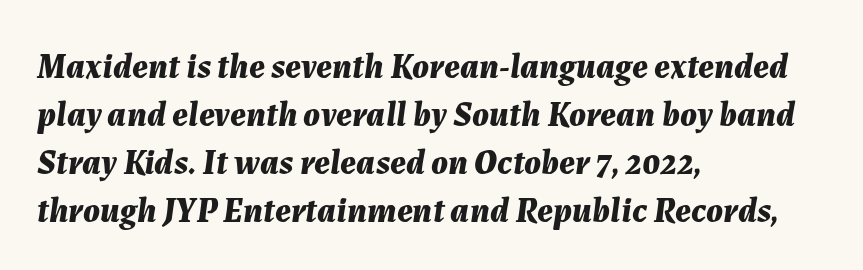
A classic flush-left, rag-right setting is used for this passage. Characters follow at the spacing the type designer built in. The block of text has a typical density, with ordinary space between rows. Spacing verdict: proportional, widths tailored to each character. Is the type slanted? Yes — the strokes lean at a clear angle. Underlining? Definitely not there.
